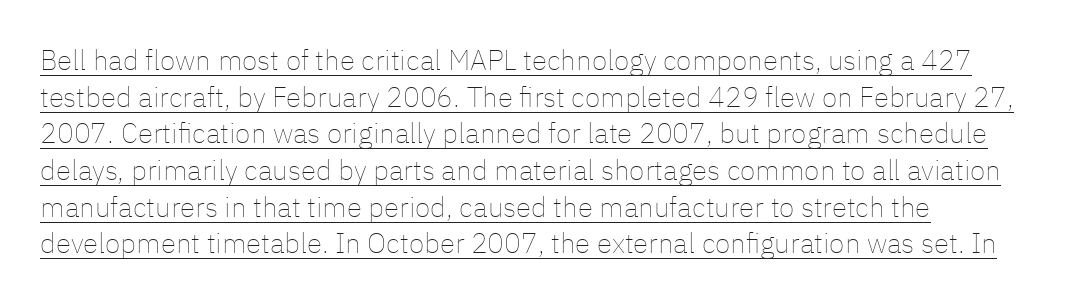
Q: Is the text bold? A: No.
Q: Is the text italic (slanted)? A: No, it is upright.
Q: Is the text underlined? A: Yes.
Q: How is the paragraph aligned? A: Left-aligned.
Q: Is the spacing between letters normal or unusually wide? A: Normal.
Q: Is the spacing between lines tight, normal or loose? A: Normal.
Q: Width (condensed, normal, or wide)? A: Normal.
Q: Stroke contrast? A: Low.
Q: x-height? A: Medium.
Q: Monospaced? A: No.
